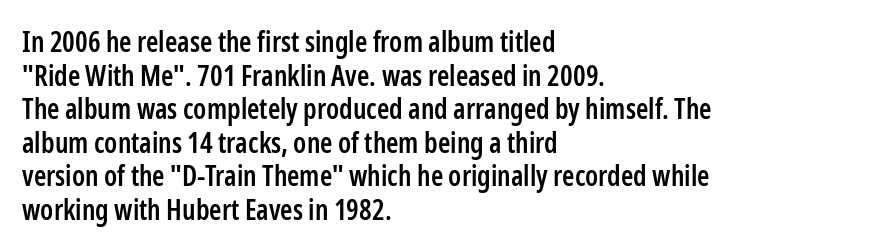
Does the type have serifs? No, each stem ends abruptly. These lines are rendered in a variable-pitch font. This is the regular roman posture of the typeface. Compared with typical body copy, the letter spacing here is the same.
